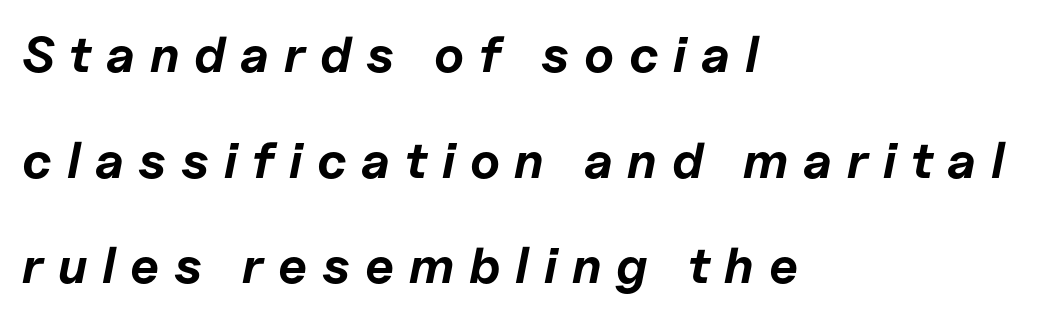
Q: Is the text bold? A: Yes.
Q: Is the text italic (slanted)? A: Yes, it leans right by about 11 degrees.
Q: Is the text underlined? A: No.
Q: How is the paragraph aligned? A: Left-aligned.
Q: Is the spacing between letters normal or unusually wide? A: Unusually wide.
Q: Is the spacing between lines tight, normal or loose? A: Loose.
Q: Width (condensed, normal, or wide)? A: Normal.
Q: Stroke contrast? A: Low.
Q: x-height? A: Medium.
Q: Monospaced? A: No.
